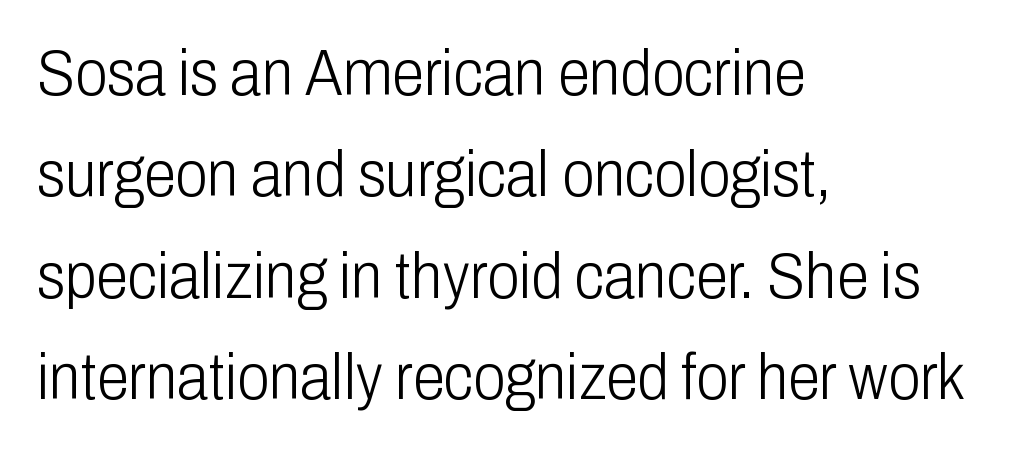
{"serif": "no", "italic": "no", "bold": "no", "weight": "light", "width": "condensed", "stroke_contrast": "low", "x_height": "medium", "monospaced": "no", "underline": "no", "align": "left", "line_spacing": "normal", "line_spacing_ratio": 1.56, "letter_spacing": "normal", "letter_spacing_em": 0.0, "glyph_px": 65}
